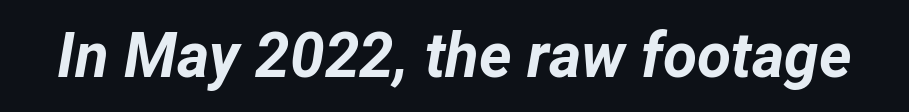
The image shows 62 px bold type, italic (leaning right); set normal letter spacing, not underlined; low stroke contrast and a medium x-height.
